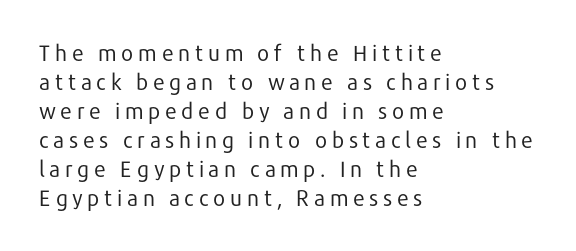
This sample keeps an unexceptional amount of space between lines. Is there any slant? The stems are plumb. The letterforms sit at book weight or below. Any mark beneath the type? The region is blank. The paragraph has a hard left edge and a soft right edge.
